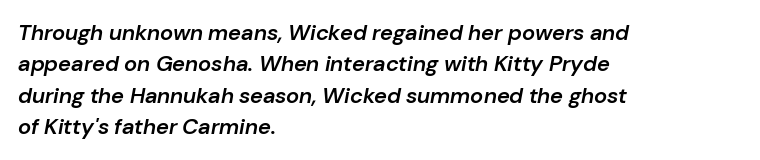
The image shows 22 px text type, italic (leaning right); set left-aligned, normal line spacing (1.43x), normal letter spacing, not underlined.
